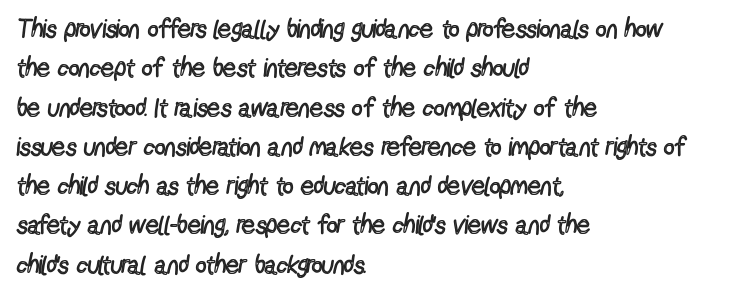
Q: Is the text bold? A: No.
Q: Is the text underlined? A: No.
Q: How is the paragraph aligned? A: Left-aligned.
Q: Is the spacing between letters normal or unusually wide? A: Normal.
Q: Is the spacing between lines tight, normal or loose? A: Normal.
